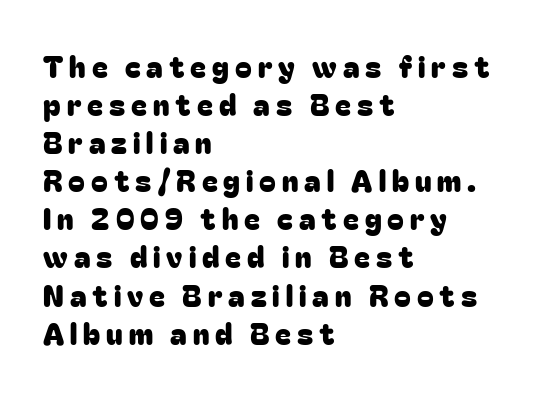
Q: Is the text italic (slanted)? A: No, it is upright.
Q: Is the typeface a serif or a sans-serif typeface? A: Sans-serif.
Q: Is the text underlined? A: No.
Q: How is the paragraph aligned? A: Left-aligned.
Q: Is the spacing between letters normal or unusually wide? A: Unusually wide.
Q: Is the spacing between lines tight, normal or loose? A: Normal.
Q: Width (condensed, normal, or wide)? A: Normal.
Q: Stroke contrast? A: Low.
Q: x-height? A: Medium.
Q: Monospaced? A: No.
